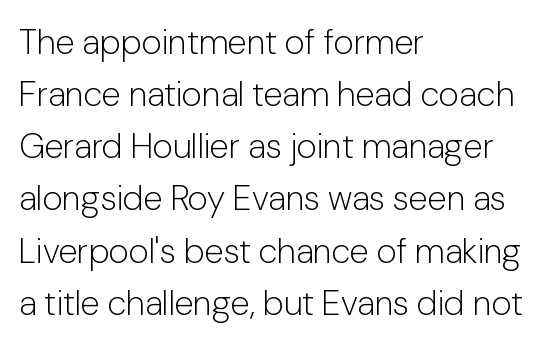
{"serif": "no", "italic": "no", "bold": "no", "weight": "light", "width": "normal", "stroke_contrast": "low", "x_height": "medium", "monospaced": "no", "underline": "no", "align": "left", "line_spacing": "normal", "line_spacing_ratio": 1.49, "letter_spacing": "normal", "letter_spacing_em": 0.0, "glyph_px": 35}
